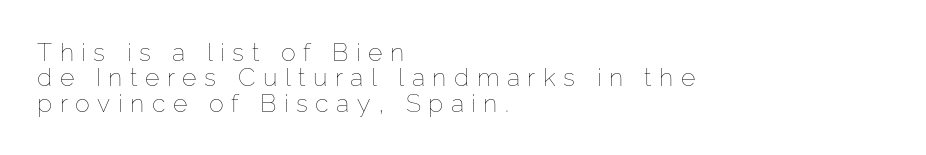
Line beginnings align vertically; line endings do not. A typesetter would call this leading minimal, almost set solid. Does the lettering tilt? It doesn't — this is upright. Weight: in the light-to-regular range. Descender tails drop into unmarked territory.
